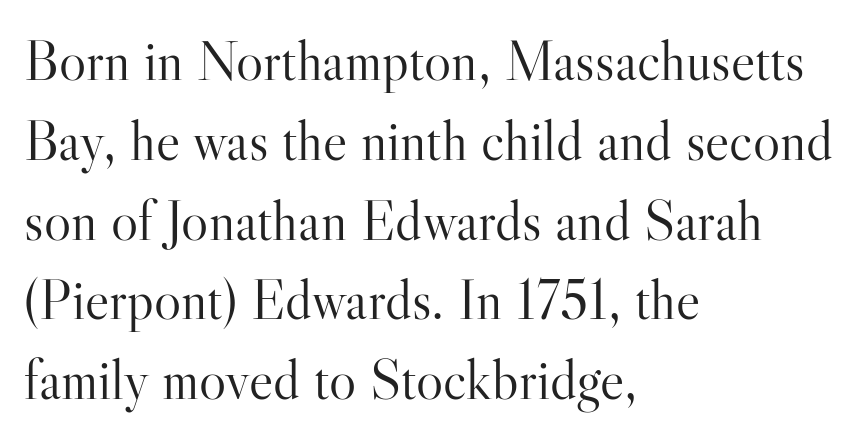
Q: Is the text bold? A: No.
Q: Is the text italic (slanted)? A: No, it is upright.
Q: Is the typeface a serif or a sans-serif typeface? A: Serif.
Q: Is the text underlined? A: No.
Q: How is the paragraph aligned? A: Left-aligned.
Q: Is the spacing between letters normal or unusually wide? A: Normal.
Q: Is the spacing between lines tight, normal or loose? A: Normal.
Q: Width (condensed, normal, or wide)? A: Normal.
Q: Stroke contrast? A: High.
Q: x-height? A: Small.
Q: Monospaced? A: No.
